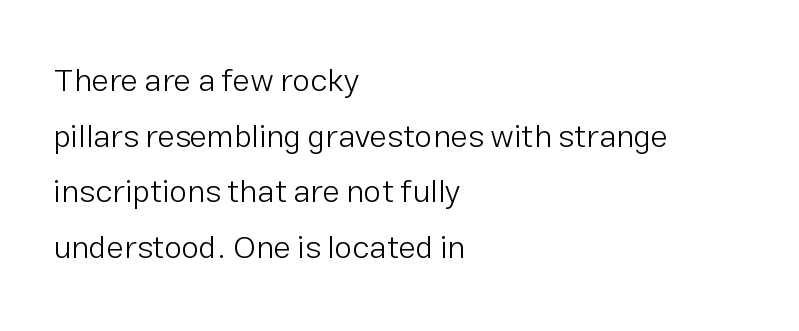
The image shows 32 px light sans-serif type, upright; set left-aligned, line spacing 1.74x, normal letter spacing, not underlined; low stroke contrast and a medium x-height.
